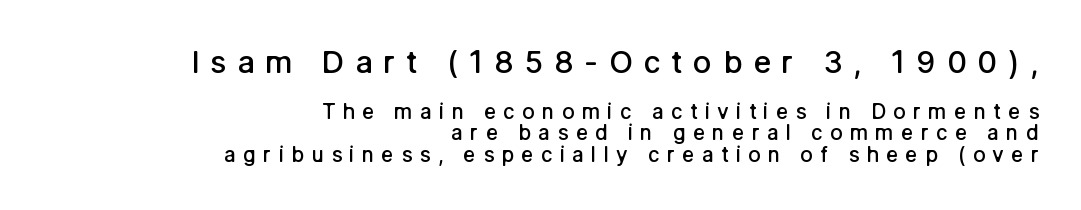
Top chunk: large. Bottom chunk: small. You could only call the tracking loose — the letters float apart. Is there much room between lines? No — they nearly touch. Here the designer chose a conventional face with non-uniform glyph widths.
